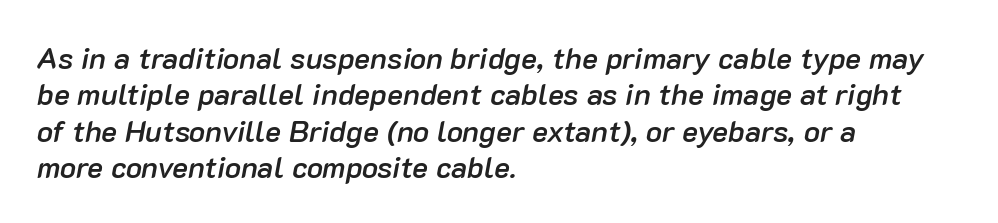
Q: Is the text bold? A: Semi-bold.
Q: Is the text italic (slanted)? A: Yes, it leans right by about 10 degrees.
Q: Is the text underlined? A: No.
Q: How is the paragraph aligned? A: Left-aligned.
Q: Is the spacing between letters normal or unusually wide? A: Normal.
Q: Width (condensed, normal, or wide)? A: Normal.
Q: Stroke contrast? A: Low.
Q: x-height? A: Medium.
Q: Monospaced? A: No.
